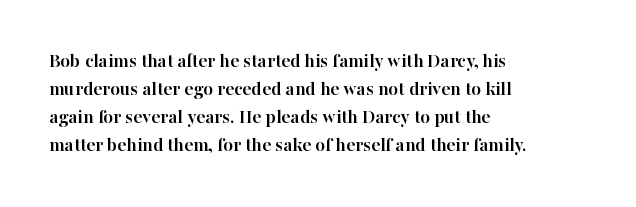
The image shows 20 px bold type, upright; set left-aligned, normal line spacing (1.4x), normal letter spacing, not underlined.
